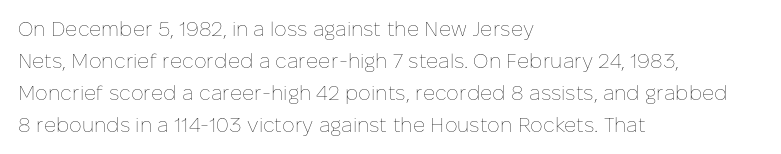
Q: Is the text bold? A: No.
Q: Is the text italic (slanted)? A: No, it is upright.
Q: Is the text underlined? A: No.
Q: How is the paragraph aligned? A: Left-aligned.
Q: Is the spacing between letters normal or unusually wide? A: Normal.
Q: Is the spacing between lines tight, normal or loose? A: Normal.
